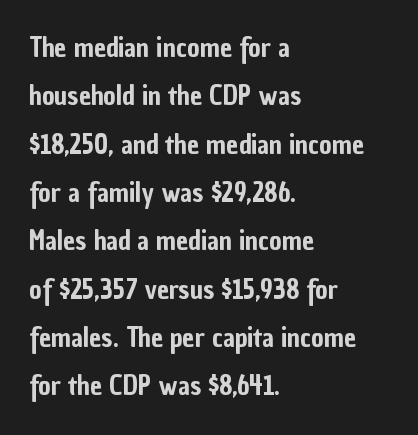
{"italic": "no", "underline": "no", "align": "left", "line_spacing_ratio": 1.79, "letter_spacing": "normal", "letter_spacing_em": 0.0, "glyph_px": 27}
